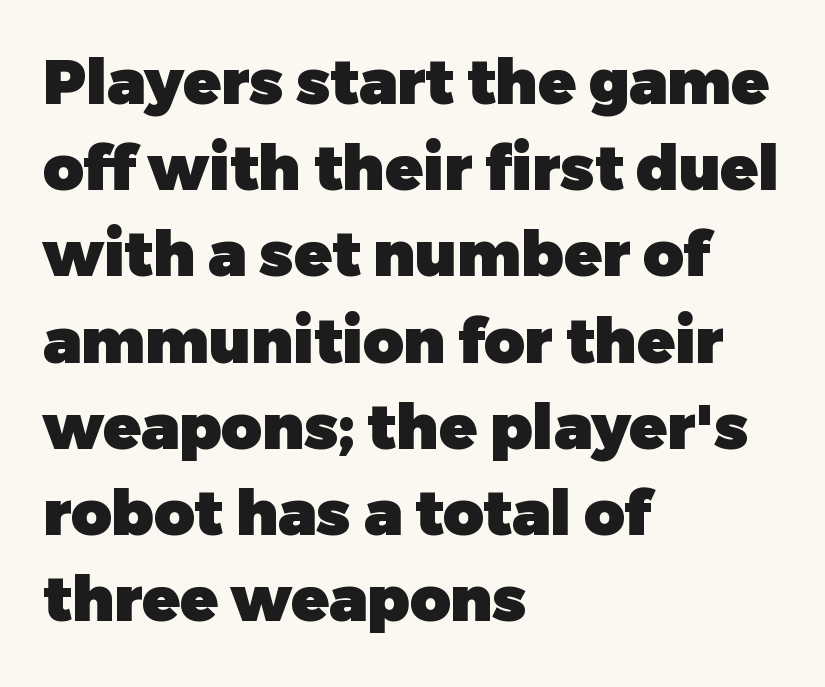
Q: Is the text bold? A: Yes.
Q: Is the text italic (slanted)? A: No, it is upright.
Q: Is the typeface a serif or a sans-serif typeface? A: Sans-serif.
Q: Is the text underlined? A: No.
Q: How is the paragraph aligned? A: Left-aligned.
Q: Is the spacing between letters normal or unusually wide? A: Normal.
Q: Is the spacing between lines tight, normal or loose? A: Normal.
Q: Width (condensed, normal, or wide)? A: Normal.
Q: Stroke contrast? A: Low.
Q: x-height? A: Medium.
Q: Monospaced? A: No.
